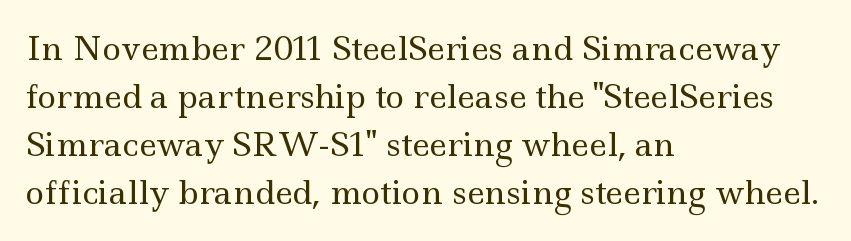
Q: Is the text bold? A: No.
Q: Is the text italic (slanted)? A: No, it is upright.
Q: Is the typeface a serif or a sans-serif typeface? A: Serif.
Q: Is the text underlined? A: No.
Q: How is the paragraph aligned? A: Left-aligned.
Q: Is the spacing between letters normal or unusually wide? A: Normal.
Q: Is the spacing between lines tight, normal or loose? A: Normal.
Q: Width (condensed, normal, or wide)? A: Wide.
Q: x-height? A: Small.
Q: Monospaced? A: No.
